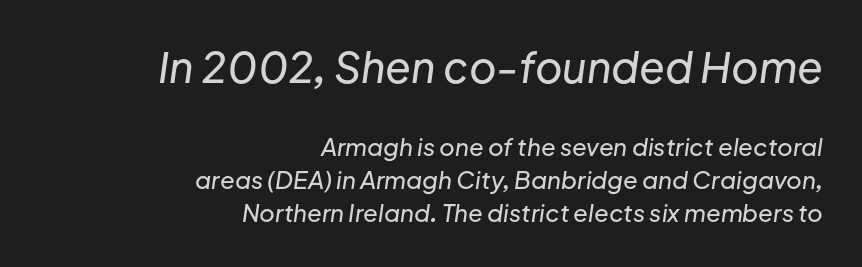
{"italic": "yes", "lean": "right", "slant_degrees": 8, "width": "normal", "stroke_contrast": "low", "x_height": "medium", "monospaced": "no", "underline": "no", "align": "right", "line_spacing": "normal", "line_spacing_ratio": 1.38, "letter_spacing": "normal", "letter_spacing_em": 0.0, "larger_block": "first", "size_ratio": 1.75, "glyph_px": 42}
